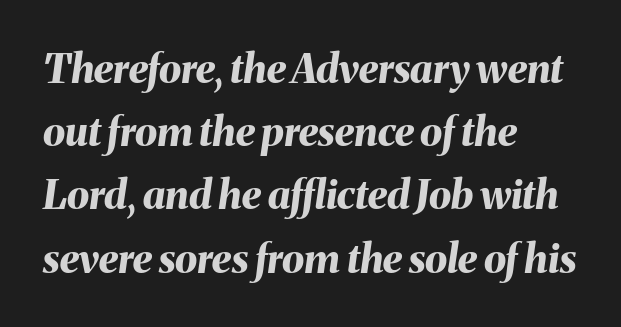
Q: Is the text bold? A: Yes.
Q: Is the text italic (slanted)? A: Yes, it leans right by about 8 degrees.
Q: Is the text underlined? A: No.
Q: How is the paragraph aligned? A: Left-aligned.
Q: Is the spacing between letters normal or unusually wide? A: Normal.
Q: Is the spacing between lines tight, normal or loose? A: Normal.
Q: Width (condensed, normal, or wide)? A: Normal.
Q: Stroke contrast? A: Medium.
Q: x-height? A: Medium.
Q: Monospaced? A: No.
